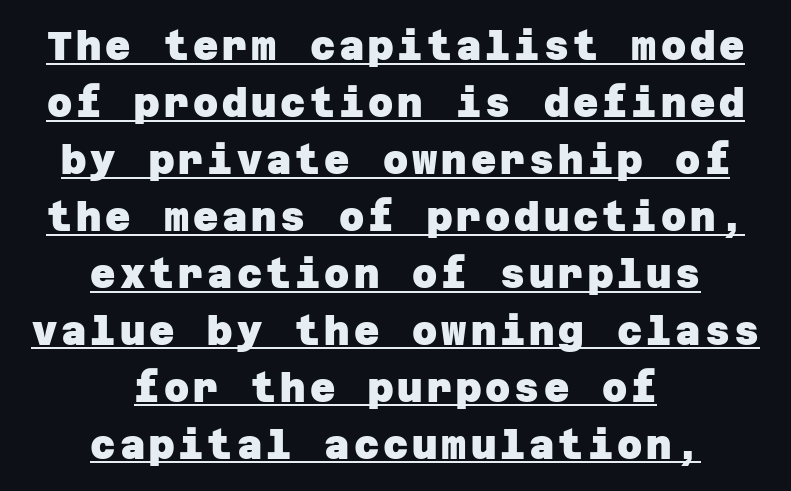
Q: Is the text bold? A: Yes.
Q: Is the typeface a serif or a sans-serif typeface? A: Sans-serif.
Q: Is the text underlined? A: Yes.
Q: How is the paragraph aligned? A: Centered.
Q: Is the spacing between lines tight, normal or loose? A: Normal.
Q: Width (condensed, normal, or wide)? A: Normal.
Q: Stroke contrast? A: Low.
Q: x-height? A: Large.
